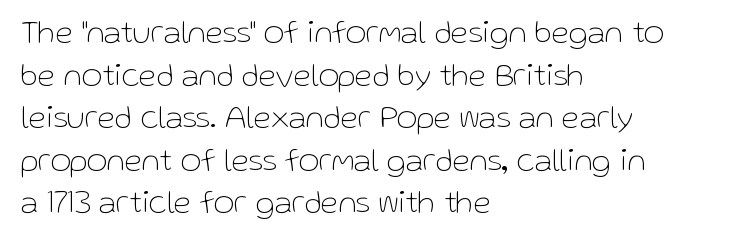
The image shows 32 px thin sans-serif type, upright; set left-aligned, normal line spacing (1.33x), normal letter spacing, not underlined; low stroke contrast and a medium x-height.
